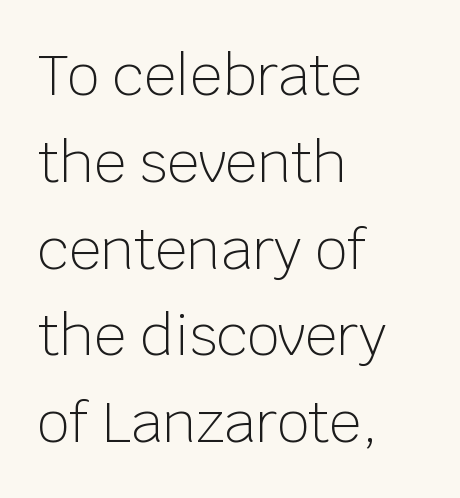
Q: Is the text bold? A: No.
Q: Is the text italic (slanted)? A: No, it is upright.
Q: Is the typeface a serif or a sans-serif typeface? A: Sans-serif.
Q: Is the text underlined? A: No.
Q: How is the paragraph aligned? A: Left-aligned.
Q: Is the spacing between letters normal or unusually wide? A: Normal.
Q: Is the spacing between lines tight, normal or loose? A: Normal.
Q: Width (condensed, normal, or wide)? A: Normal.
Q: Stroke contrast? A: Low.
Q: x-height? A: Large.
Q: Monospaced? A: No.
